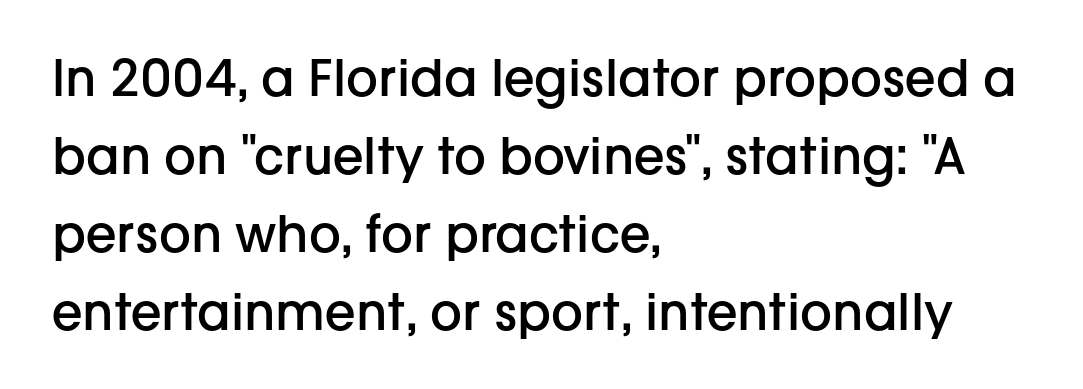
{"serif": "no", "italic": "no", "bold": "semi", "weight": "semibold", "width": "normal", "stroke_contrast": "low", "x_height": "medium", "monospaced": "no", "underline": "no", "align": "left", "line_spacing": "normal", "line_spacing_ratio": 1.56, "letter_spacing": "normal", "letter_spacing_em": 0.0, "glyph_px": 50}
